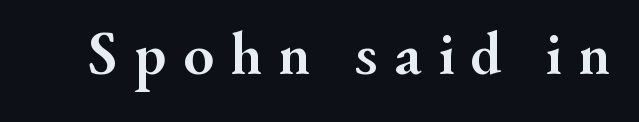
Pretty heavy lettering here — definitely bold. Display-style spreading of the glyphs; the letterfit is very open. Each letter keeps its own natural width here, so spacing adapts to shape. To sum up the face: it has serifs.
